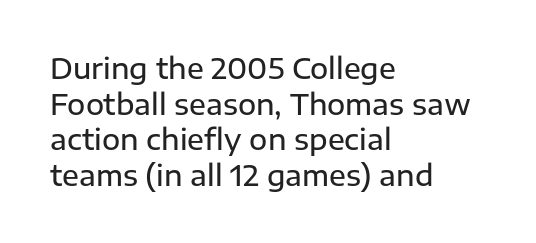
This is sans-serif lettering, the kind often seen on screens and signage. Descenders are the only things crossing below the line. The rag falls on the right side of this text block. Letter spacing: default. Leading matches the norm, producing a regular column.
